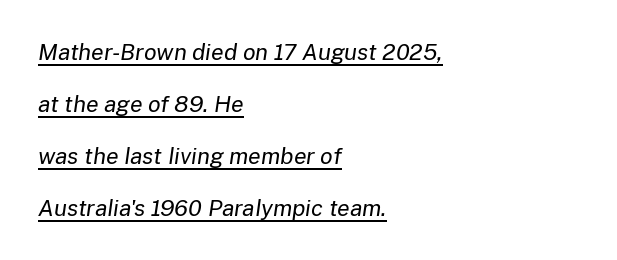
Q: Is the text bold? A: No.
Q: Is the text italic (slanted)? A: Yes, it leans right by about 8 degrees.
Q: Is the text underlined? A: Yes.
Q: How is the paragraph aligned? A: Left-aligned.
Q: Is the spacing between letters normal or unusually wide? A: Normal.
Q: Is the spacing between lines tight, normal or loose? A: Loose.
